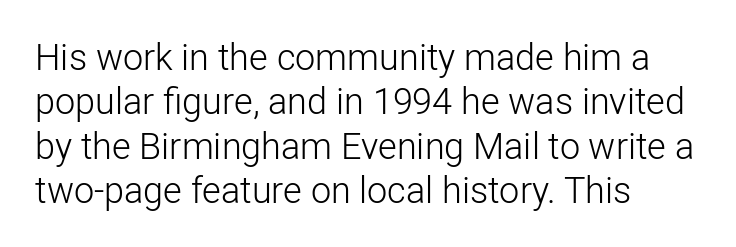
The image shows 36 px light sans-serif type, upright; set left-aligned, line spacing 1.23x, normal letter spacing, not underlined; low stroke contrast and a medium x-height.
